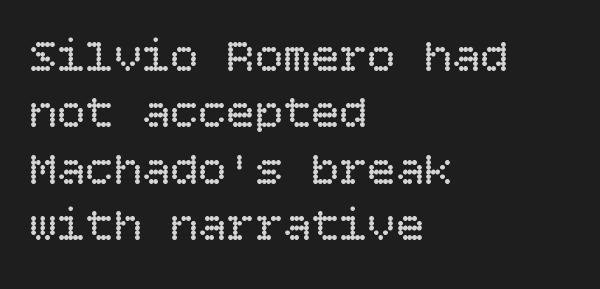
Caption: multi-line text, flush left, ragged right. The zone under the glyphs is completely vacant. Weight class: somewhere from thin through regular. Ascenders rise straight up at ninety degrees. Glyph-to-glyph distance matches everyday printed text.
